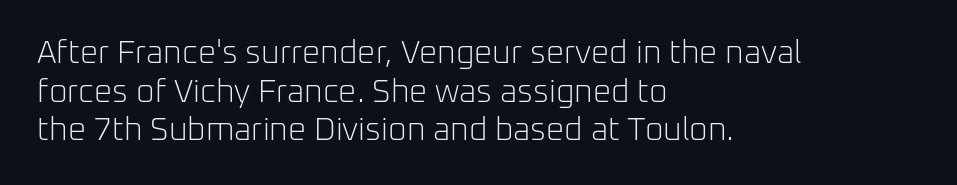
Each letter keeps its own natural width here, so spacing adapts to shape. Nobody touched the tracking dial on this one. Quick note: underline off. The lines in this sample share a left origin and differ only in where they stop. Posture: vertical. Note: no serifs on the glyphs.
